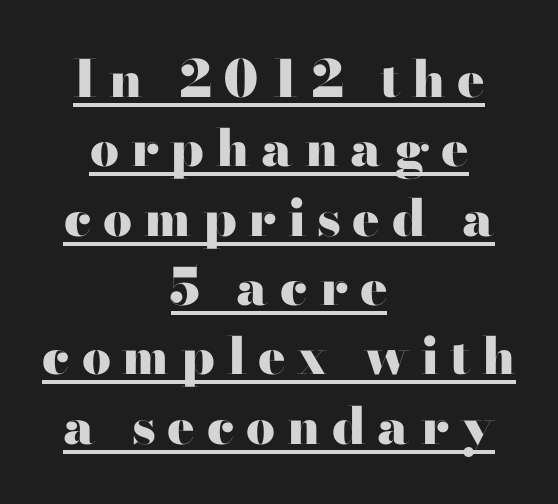
The image shows 51 px heavy, wide serif type, upright; set centered, normal line spacing (1.36x), unusually wide letter spacing (+0.23 em), underlined; high stroke contrast and a small x-height.
